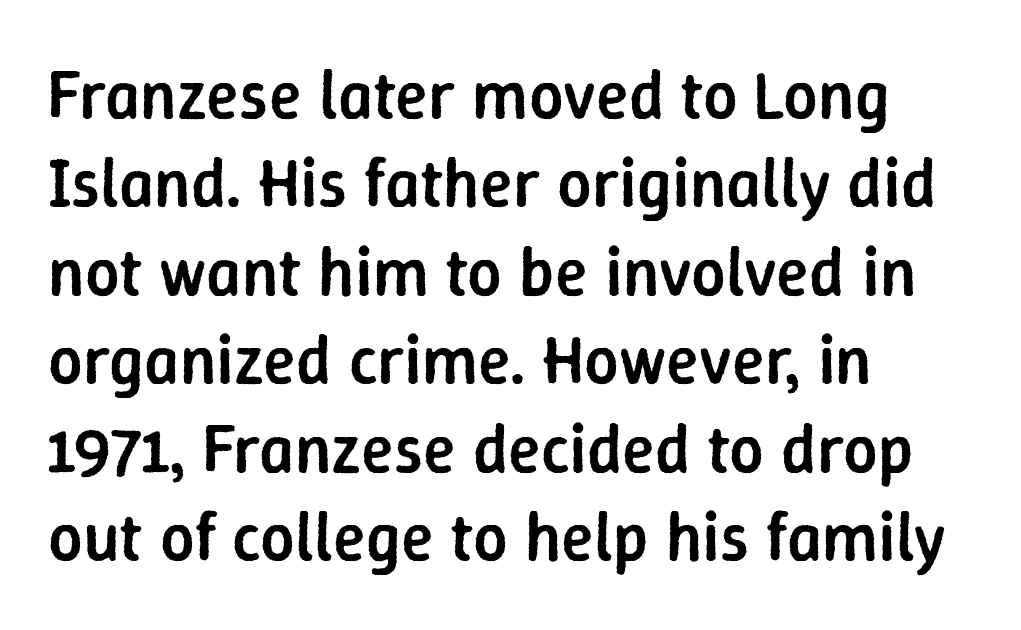
The image shows 68 px semibold sans-serif type, upright; set left-aligned, normal line spacing (1.3x), normal letter spacing, not underlined; low stroke contrast and a medium x-height.
